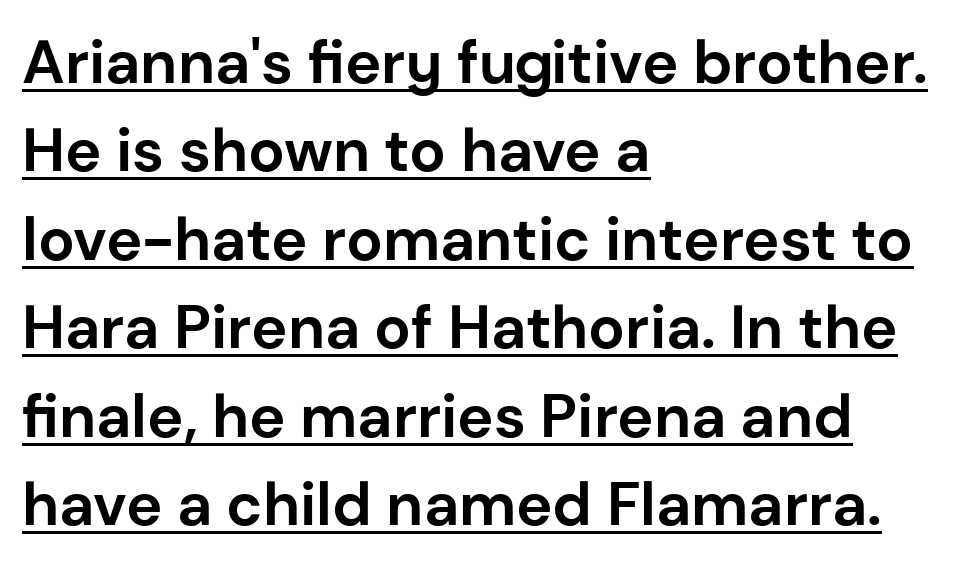
{"serif": "no", "italic": "no", "bold": "yes", "weight": "bold", "width": "normal", "stroke_contrast": "low", "x_height": "medium", "monospaced": "no", "underline": "yes", "align": "left", "line_spacing": "normal", "line_spacing_ratio": 1.45, "letter_spacing": "normal", "letter_spacing_em": 0.0, "glyph_px": 61}
